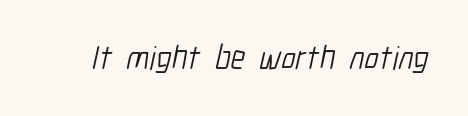
{"serif": "no", "bold": "no", "weight": "light", "width": "condensed", "stroke_contrast": "low", "x_height": "medium", "monospaced": "no", "underline": "no", "letter_spacing": "normal", "letter_spacing_em": 0.0, "glyph_px": 33}
